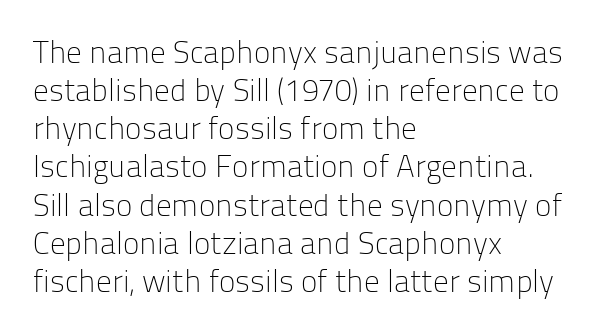
Q: Is the text bold? A: No.
Q: Is the text italic (slanted)? A: No, it is upright.
Q: Is the typeface a serif or a sans-serif typeface? A: Sans-serif.
Q: Is the text underlined? A: No.
Q: How is the paragraph aligned? A: Left-aligned.
Q: Is the spacing between letters normal or unusually wide? A: Normal.
Q: Width (condensed, normal, or wide)? A: Normal.
Q: Stroke contrast? A: Low.
Q: x-height? A: Medium.
Q: Monospaced? A: No.
